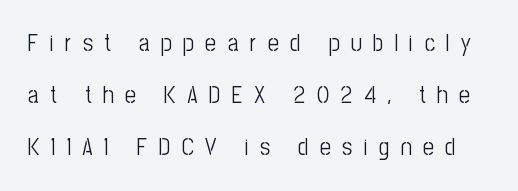
The image shows 24 px text type, upright; set loose line spacing (2.16x), unusually wide letter spacing (+0.47 em), not underlined.
